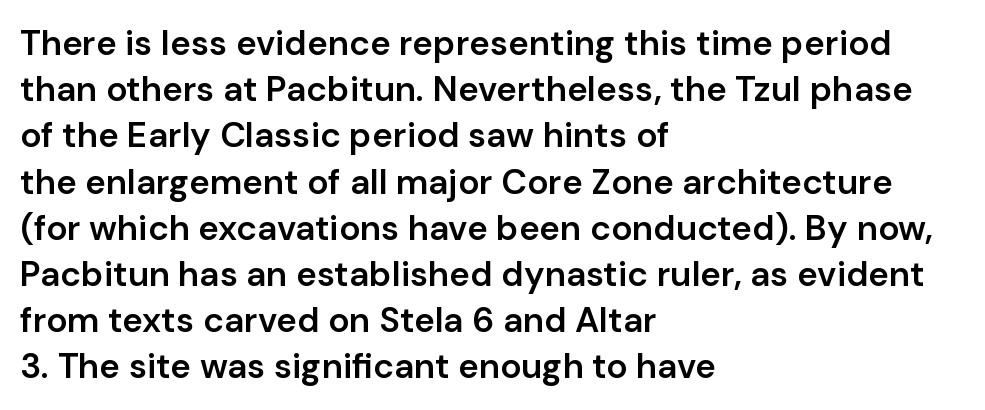
Vertical strokes here are truly vertical. Vertical spacing — default. The glyphs in this specimen are sans serif. The letterforms sit shoulder to shoulder at normal distance.
